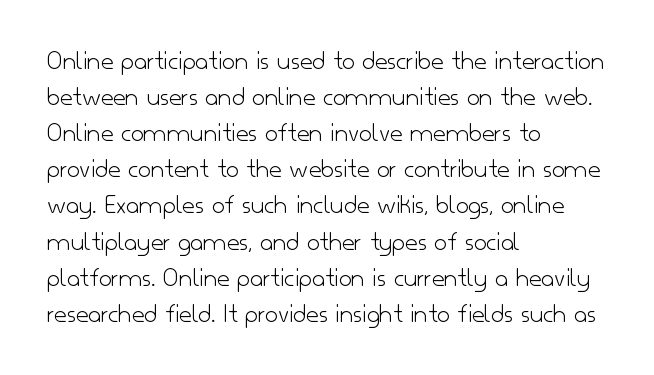
{"serif": "no", "italic": "no", "bold": "no", "weight": "light", "width": "normal", "stroke_contrast": "low", "x_height": "small", "monospaced": "no", "underline": "no", "align": "left", "line_spacing": "normal", "line_spacing_ratio": 1.29, "letter_spacing": "normal", "letter_spacing_em": 0.0, "glyph_px": 28}
